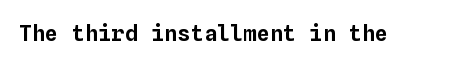
The image shows 22 px text type, upright; set normal letter spacing, not underlined.
